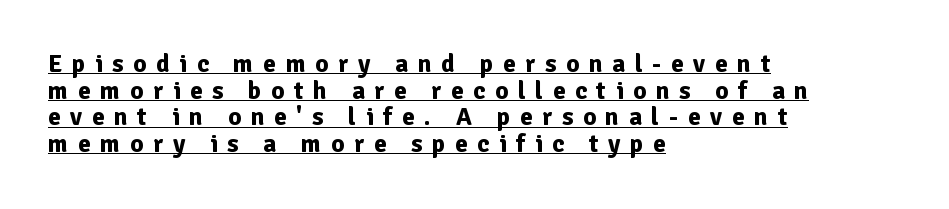
Upright lettering throughout. Students, observe the line beneath the letters — that is underlining. Casual observation: everything's shoved over to the left. The characters look thick and weighty, a clear bold. Tracking here is generous; glyphs stand well apart from one another.
